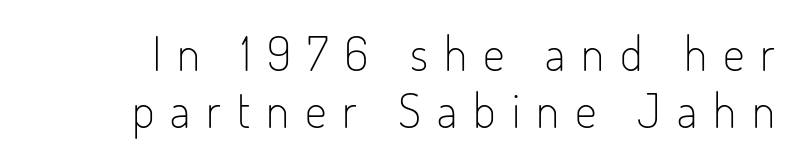
The image shows 48 px light, condensed sans-serif type, upright; set line spacing 1.18x, unusually wide letter spacing (+0.33 em), not underlined; low stroke contrast and a small x-height.
